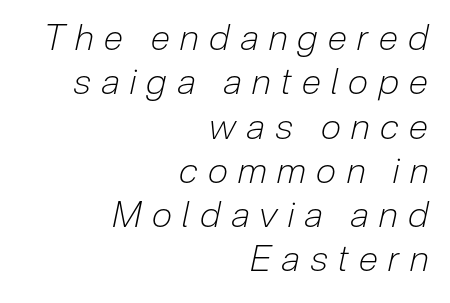
The image shows 36 px light, condensed type, italic (leaning right); set right-aligned, line spacing 1.23x, unusually wide letter spacing (+0.29 em), not underlined; low stroke contrast and a medium x-height.
